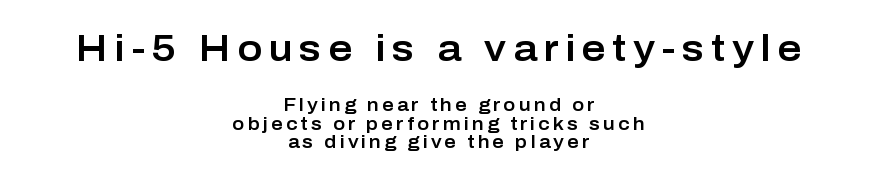
The image shows 37 px sans-serif type, upright; set centered, tight line spacing (1.02x), not underlined; the first (top) block is 2.06x larger; low stroke contrast and a medium x-height.
